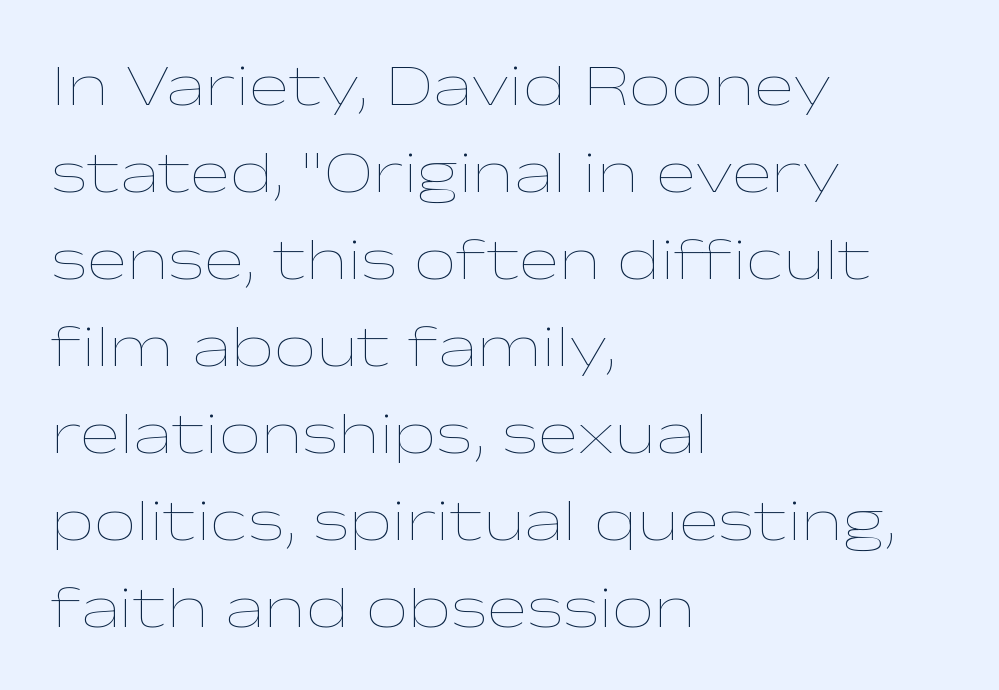
The image shows 60 px thin, wide type, upright; set left-aligned, normal line spacing (1.45x), normal letter spacing, not underlined; low stroke contrast and a medium x-height.
